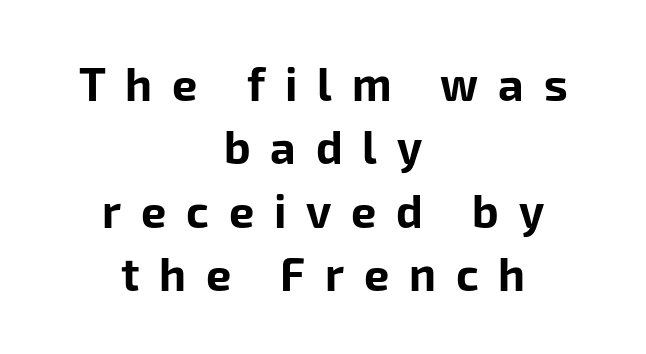
{"serif": "no", "italic": "no", "bold": "yes", "weight": "bold", "width": "normal", "stroke_contrast": "low", "x_height": "medium", "monospaced": "no", "underline": "no", "align": "center", "line_spacing": "normal", "line_spacing_ratio": 1.41, "letter_spacing": "wide", "letter_spacing_em": 0.44, "glyph_px": 45}
